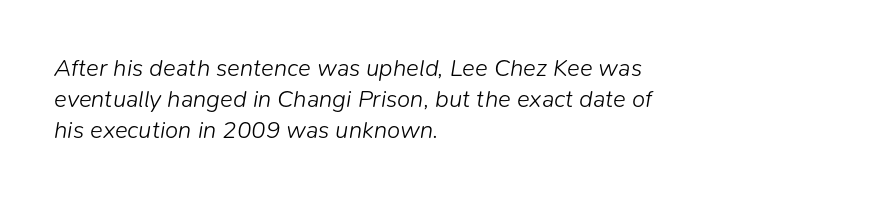
The lines sit at an ordinary, default distance from one another. A clean baseline with only descenders dipping below it. The paragraph has a hard left edge and a soft right edge. The letterforms sit shoulder to shoulder at normal distance. This reads as an unemphasized weight, regular at the heaviest. Italic: yes, the glyphs are oblique.
